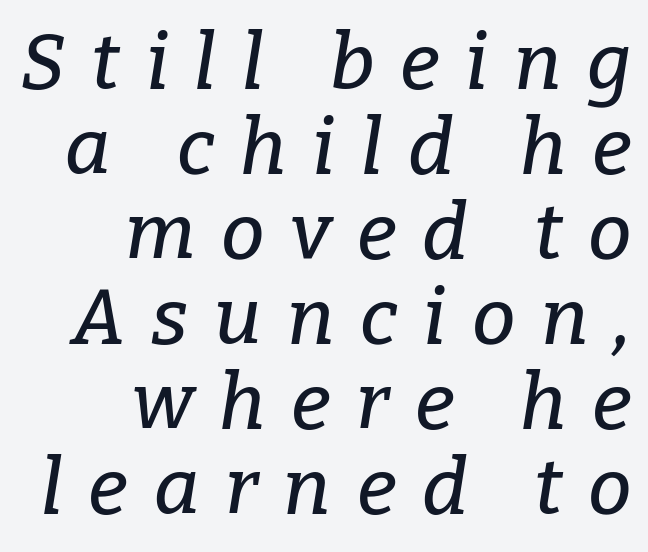
The image shows 78 px serif type, italic (leaning right); set right-aligned, tight line spacing (1.09x), unusually wide letter spacing (+0.33 em), not underlined; low stroke contrast and a medium x-height.
